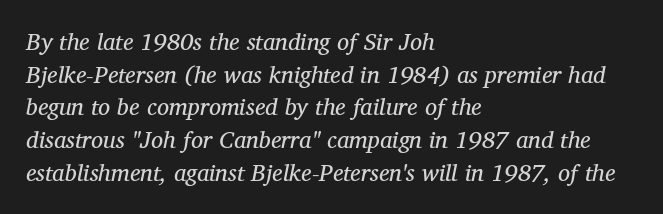
{"italic": "yes", "lean": "right", "slant_degrees": 12, "bold": "no", "underline": "no", "align": "left", "line_spacing": "normal", "line_spacing_ratio": 1.36, "letter_spacing": "normal", "letter_spacing_em": 0.0, "glyph_px": 24}
